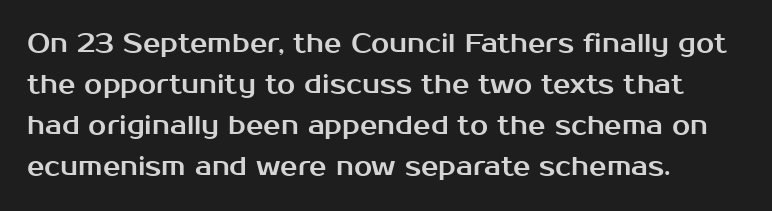
The image shows 26 px text type, upright; set left-aligned, normal line spacing (1.58x), normal letter spacing, not underlined.
